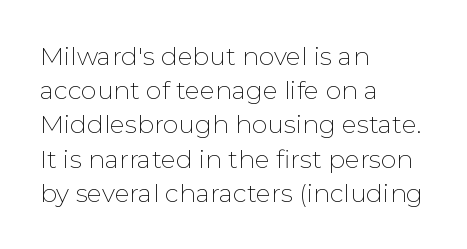
Q: Is the text bold? A: No.
Q: Is the text italic (slanted)? A: No, it is upright.
Q: Is the text underlined? A: No.
Q: How is the paragraph aligned? A: Left-aligned.
Q: Is the spacing between letters normal or unusually wide? A: Normal.
Q: Is the spacing between lines tight, normal or loose? A: Normal.
